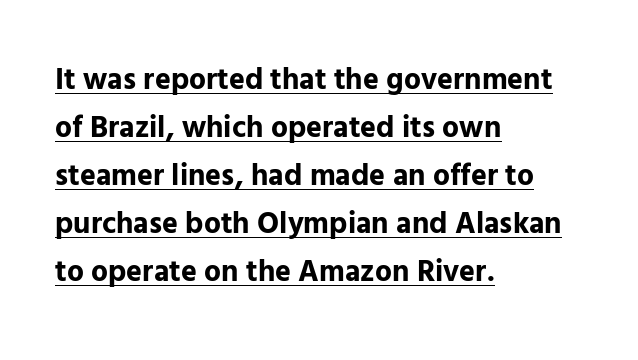
Character widths vary here, with narrow letters taking less room than wide ones. What's the leading like? Ordinary, nothing unusual. The text block is weighted toward the left margin, trailing off unevenly rightward. The horizontal fit of the characters is conventional and even. Chunky letters — that's bold for sure.
